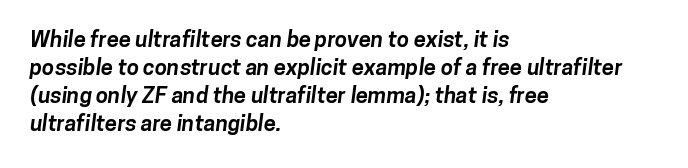
{"bold": "yes", "underline": "no", "align": "left", "line_spacing": "normal", "line_spacing_ratio": 1.28, "letter_spacing": "normal", "letter_spacing_em": 0.0, "glyph_px": 22}
